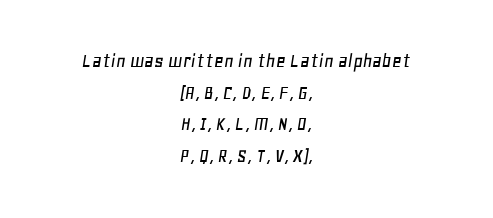
{"italic": "yes", "lean": "right", "slant_degrees": 11, "underline": "no", "align": "center", "line_spacing": "normal", "line_spacing_ratio": 1.51, "letter_spacing": "normal", "letter_spacing_em": 0.0, "glyph_px": 21}
